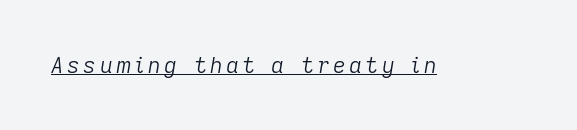
The image shows 22 px text type, italic (leaning right); set underlined.
